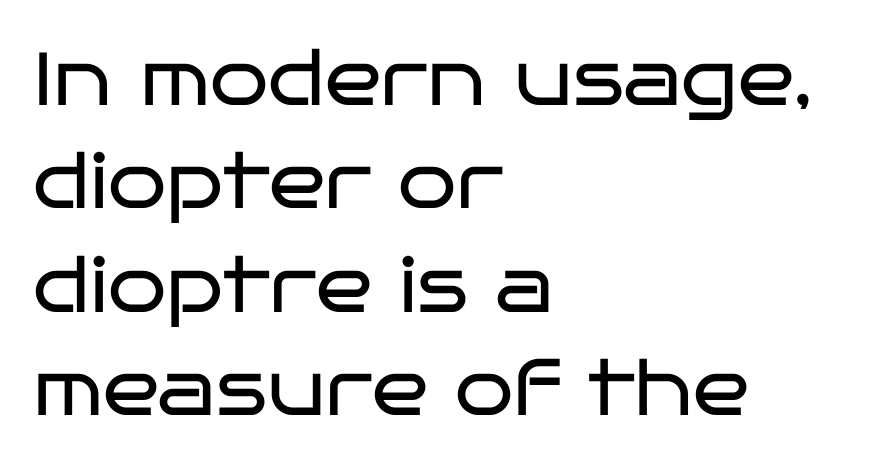
The leading is moderate, giving the passage an even texture. The font family rendered here belongs to the sans-serif group. Quick note: not italic, upright. Anything drawn beneath the words? Only blank space.
